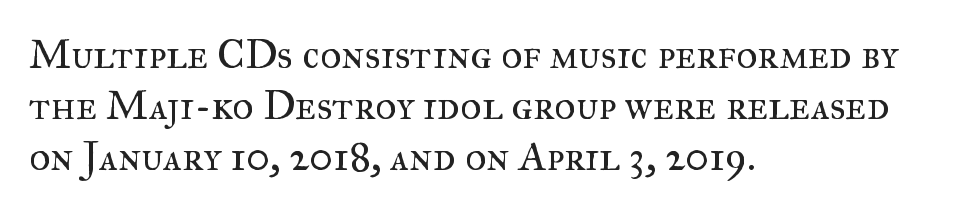
{"serif": "yes", "italic": "no", "bold": "no", "weight": "regular", "width": "normal", "stroke_contrast": "medium", "x_height": "small", "monospaced": "no", "underline": "no", "align": "left", "line_spacing": "normal", "line_spacing_ratio": 1.25, "letter_spacing": "normal", "letter_spacing_em": 0.0, "glyph_px": 41}
